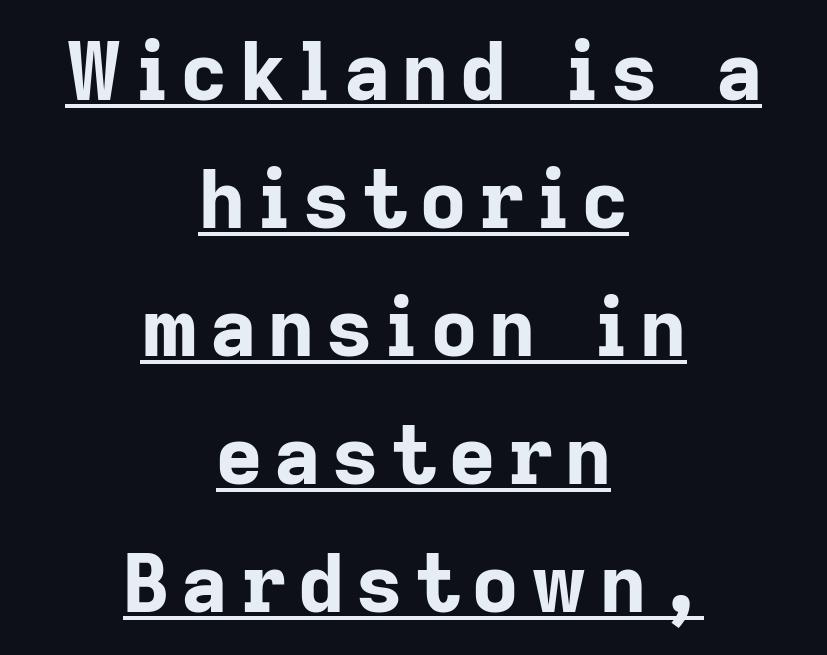
Regular leading. The typesetting leans heavy: a genuine bold. A sans-serif font was chosen for this passage. Notice how a bar underscores the lettering throughout. Spacing verdict: proportional, widths tailored to each character. Posture: straight, roman, zero tilt.
